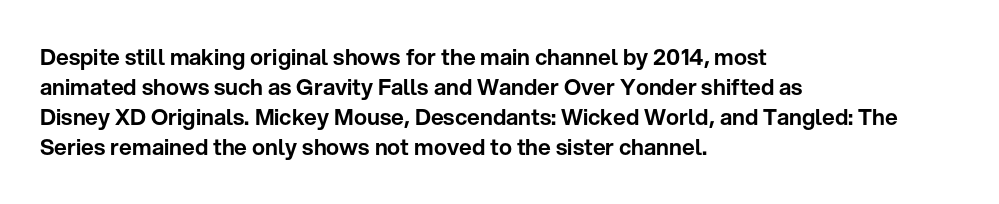
The lettering stays uniformly vertical, giving the passage a roman look. The text block is weighted toward the left margin, trailing off unevenly rightward. A typesetter would call this zero additional tracking. Evenly set lines give the paragraph a standard silhouette.
